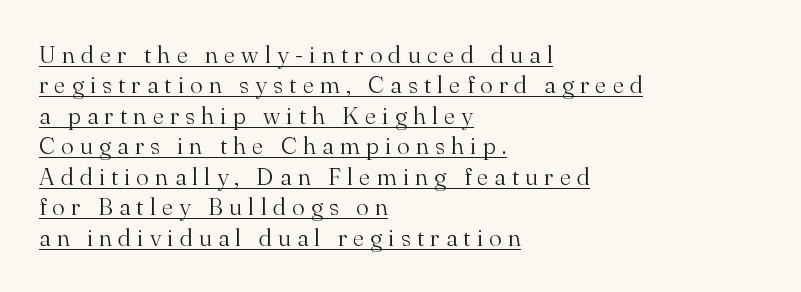
Unlike italic type, these characters show no tilt at all. Does the copy run flush right? No — it runs flush left. Letters have the restrained weight of plain body copy at most. Observe the wide spacing: letters keep a clear distance from each other. The rows are spaced the way most documents space them. The lettering is marked with a stroke running underneath it.
